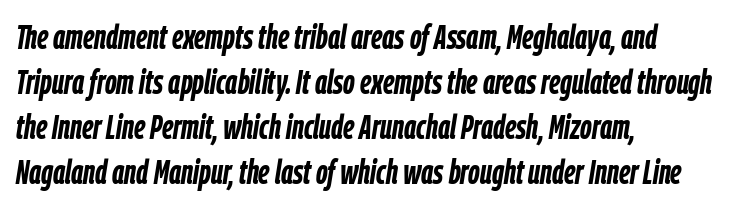
{"italic": "yes", "lean": "right", "slant_degrees": 9, "bold": "yes", "weight": "semibold", "width": "condensed", "stroke_contrast": "low", "x_height": "medium", "monospaced": "no", "underline": "no", "align": "left", "line_spacing": "normal", "line_spacing_ratio": 1.32, "letter_spacing": "normal", "letter_spacing_em": 0.0, "glyph_px": 34}
